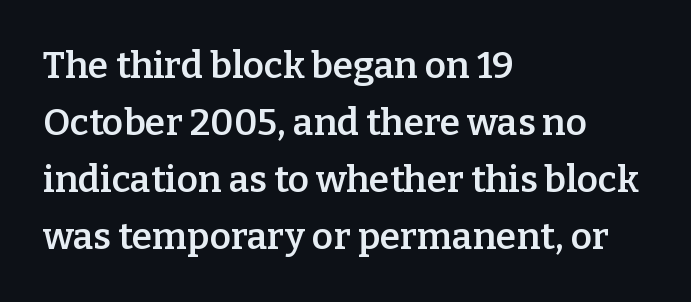
Varying glyph widths throughout — classic text-font behaviour. Summary of weight: moderately heavy, a semibold. The text block is weighted toward the left margin, trailing off unevenly rightward. Regarding leading, the lines here are spaced in the standard way. Default kerning and tracking; the words read as compact shapes. The baseline area is clear.
